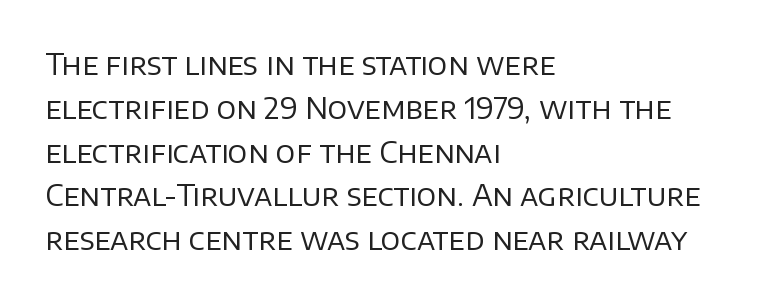
The image shows 29 px regular-weight sans-serif type, upright; set left-aligned, normal line spacing (1.51x), normal letter spacing, not underlined; low stroke contrast and a large x-height.
